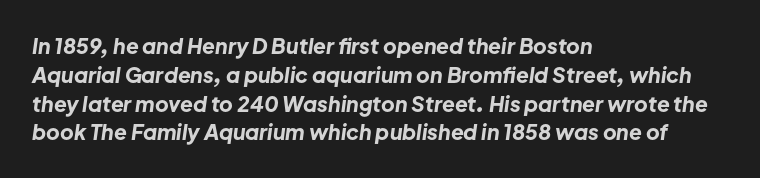
{"italic": "yes", "lean": "right", "slant_degrees": 8, "bold": "yes", "underline": "no", "align": "left", "line_spacing": "normal", "line_spacing_ratio": 1.37, "letter_spacing": "normal", "letter_spacing_em": 0.0, "glyph_px": 21}
